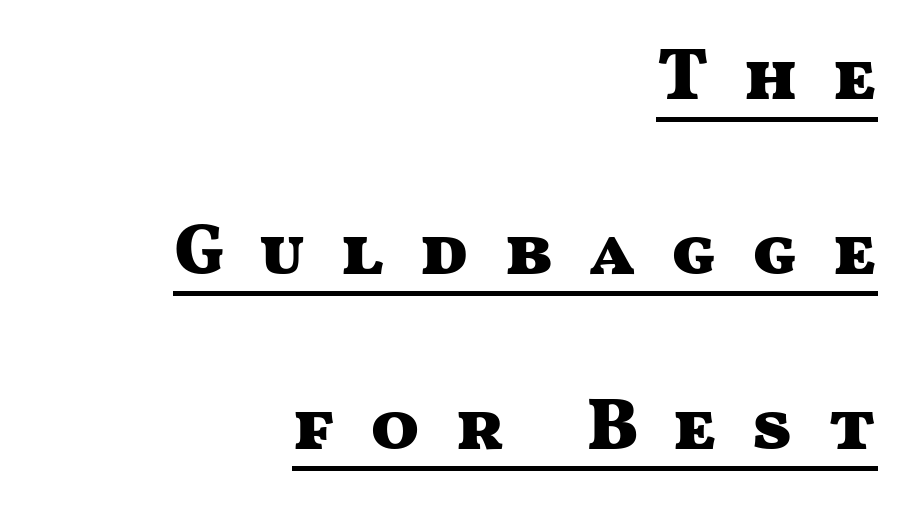
Q: Is the text bold? A: Yes.
Q: Is the text italic (slanted)? A: No, it is upright.
Q: Is the typeface a serif or a sans-serif typeface? A: Sans-serif.
Q: Is the text underlined? A: Yes.
Q: How is the paragraph aligned? A: Right-aligned.
Q: Is the spacing between letters normal or unusually wide? A: Unusually wide.
Q: Is the spacing between lines tight, normal or loose? A: Loose.
Q: Width (condensed, normal, or wide)? A: Wide.
Q: Stroke contrast? A: Medium.
Q: x-height? A: Medium.
Q: Monospaced? A: No.
